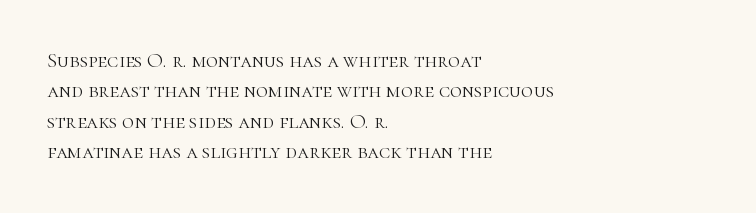
{"italic": "no", "bold": "no", "underline": "no", "align": "left", "line_spacing": "normal", "line_spacing_ratio": 1.45, "letter_spacing": "normal", "letter_spacing_em": 0.0, "glyph_px": 21}
